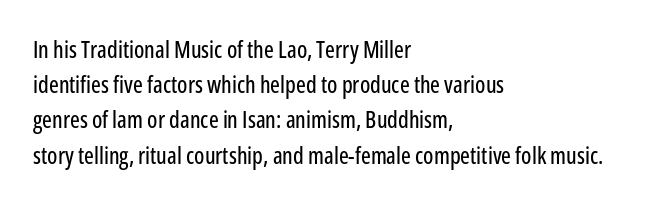
The image shows 23 px text type, upright; set left-aligned, normal line spacing (1.53x), normal letter spacing, not underlined.
